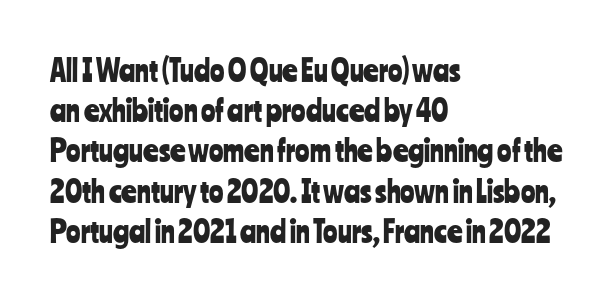
{"serif": "no", "italic": "no", "width": "condensed", "stroke_contrast": "low", "x_height": "medium", "monospaced": "no", "underline": "no", "align": "left", "line_spacing": "normal", "line_spacing_ratio": 1.34, "letter_spacing": "normal", "letter_spacing_em": 0.0, "glyph_px": 30}
